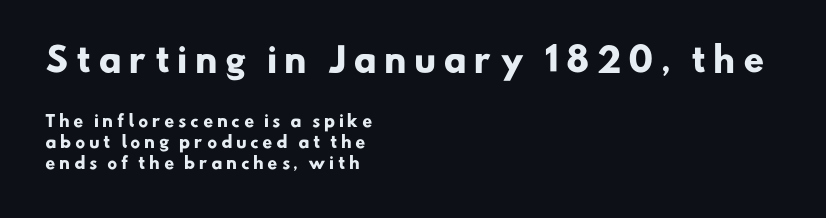
{"serif": "no", "bold": "yes", "weight": "heavy", "width": "normal", "stroke_contrast": "low", "x_height": "small", "monospaced": "no", "underline": "no", "align": "left", "line_spacing": "normal", "line_spacing_ratio": 1.3, "letter_spacing": "wide", "letter_spacing_em": 0.22, "larger_block": "first", "size_ratio": 2.06, "glyph_px": 33}
